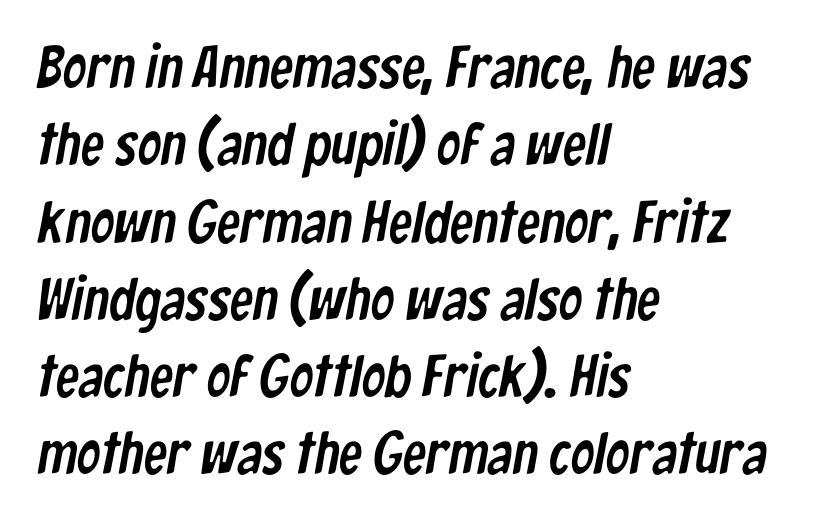
Q: Is the typeface a serif or a sans-serif typeface? A: Sans-serif.
Q: Is the text underlined? A: No.
Q: How is the paragraph aligned? A: Left-aligned.
Q: Is the spacing between letters normal or unusually wide? A: Normal.
Q: Is the spacing between lines tight, normal or loose? A: Normal.
Q: Width (condensed, normal, or wide)? A: Condensed.
Q: Stroke contrast? A: Low.
Q: x-height? A: Medium.
Q: Monospaced? A: No.
